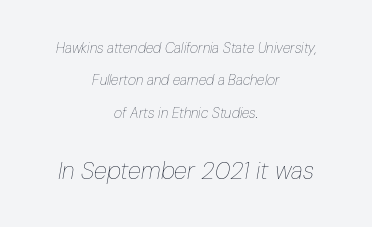
The font sits on the lighter half of the weight spectrum, regular included. These lines keep a tight, regular rhythm from letter to letter. These lines stack symmetrically, like a column narrowing and widening about its center. The font's italic variant was chosen for this text.
